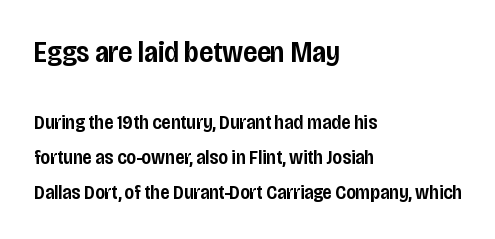
{"serif": "no", "italic": "no", "bold": "semi", "weight": "semibold", "width": "condensed", "stroke_contrast": "low", "x_height": "large", "monospaced": "no", "underline": "no", "align": "left", "line_spacing_ratio": 1.74, "letter_spacing": "normal", "letter_spacing_em": 0.0, "larger_block": "first", "size_ratio": 1.5, "glyph_px": 30}
